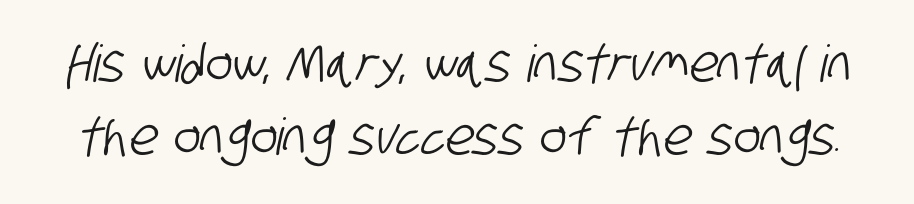
The gap between lines stays unmarked. Short note: letters normally spaced. Here the designer chose a conventional face with non-uniform glyph widths. The text was rendered using a sans face with plain stroke endings. This block has exactly the height ordinary leading produces.
